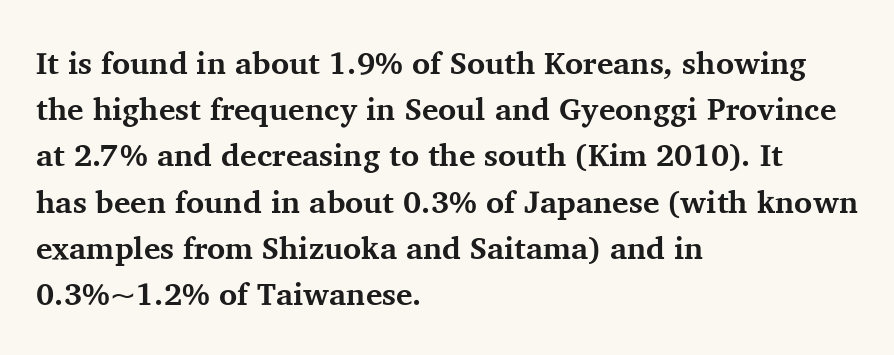
The image shows 31 px bold serif type, upright; set left-aligned, normal line spacing (1.49x), normal letter spacing, not underlined; medium stroke contrast and a medium x-height.
